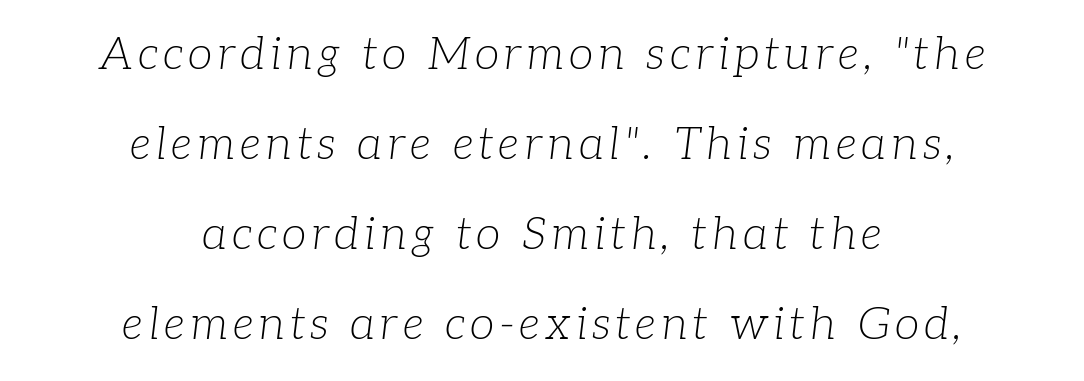
The image shows 45 px light serif type, italic (leaning right); set centered, loose line spacing (2.0x), not underlined; low stroke contrast and a medium x-height.
